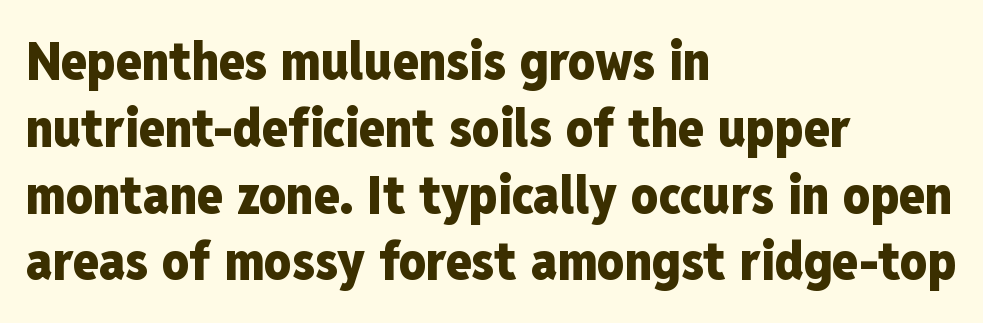
Q: Is the text bold? A: Yes.
Q: Is the text italic (slanted)? A: No, it is upright.
Q: Is the typeface a serif or a sans-serif typeface? A: Sans-serif.
Q: Is the text underlined? A: No.
Q: How is the paragraph aligned? A: Left-aligned.
Q: Is the spacing between letters normal or unusually wide? A: Normal.
Q: Is the spacing between lines tight, normal or loose? A: Normal.
Q: Width (condensed, normal, or wide)? A: Condensed.
Q: Stroke contrast? A: Low.
Q: x-height? A: Medium.
Q: Monospaced? A: No.
